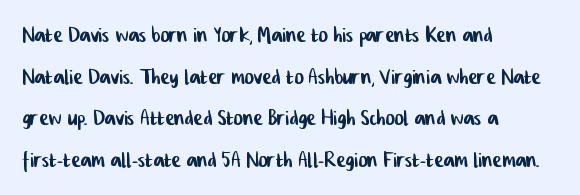
Serifs: no, the terminals of the letterforms are clean. Think of a printed novel: that variable character pitch is what you see here. Vertically, the passage feels balanced, rows spaced as you'd expect. Characters follow at the spacing the type designer built in. Layout note: lines flush left.
